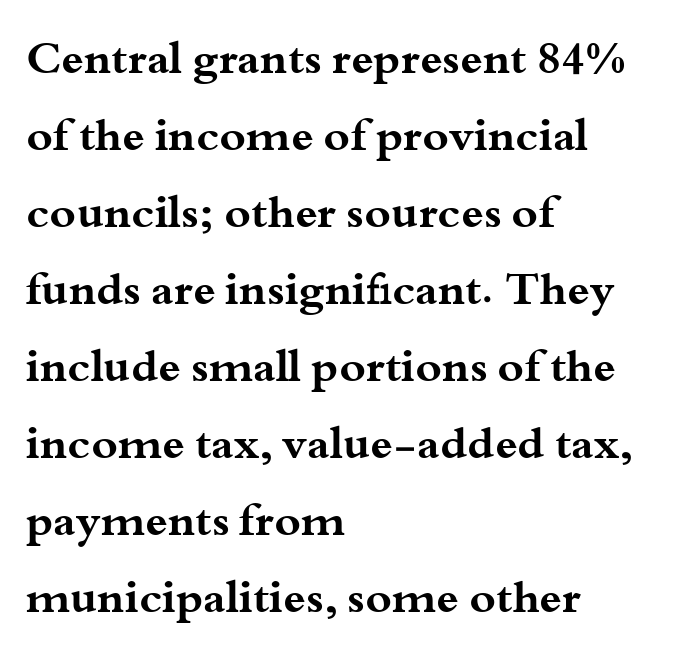
Reading down the block, your eye returns to a fixed left position each line. No italicization has been applied; the sample stays upright. The letterforms sit shoulder to shoulder at normal distance. This sample uses a serif face.
